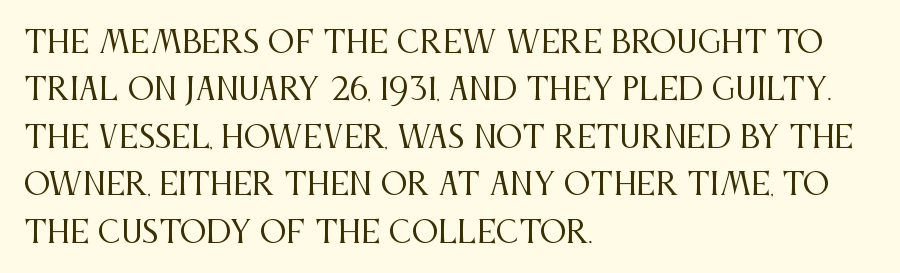
Q: Is the text bold? A: No.
Q: Is the text italic (slanted)? A: No, it is upright.
Q: Is the typeface a serif or a sans-serif typeface? A: Serif.
Q: Is the text underlined? A: No.
Q: How is the paragraph aligned? A: Left-aligned.
Q: Is the spacing between letters normal or unusually wide? A: Normal.
Q: Is the spacing between lines tight, normal or loose? A: Normal.
Q: Width (condensed, normal, or wide)? A: Condensed.
Q: Stroke contrast? A: Medium.
Q: x-height? A: Large.
Q: Monospaced? A: No.
